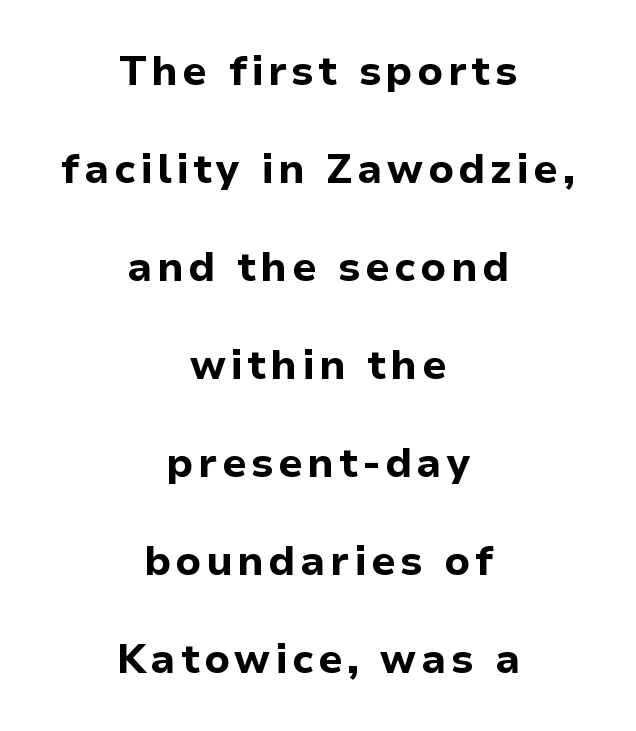
Regarding leading, the lines here are spaced well apart. This is sans-serif lettering, the kind often seen on screens and signage. Varying glyph widths throughout — classic text-font behaviour. Neither beginnings nor endings align; midpoints do.
